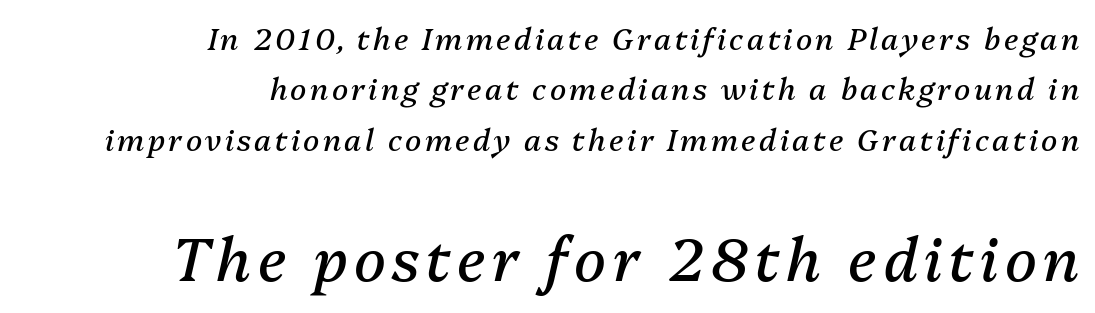
The image shows 59 px regular-weight type, italic (leaning right); set right-aligned, normal line spacing (1.68x), not underlined; the second (bottom) block is 1.97x larger; medium stroke contrast and a medium x-height.
